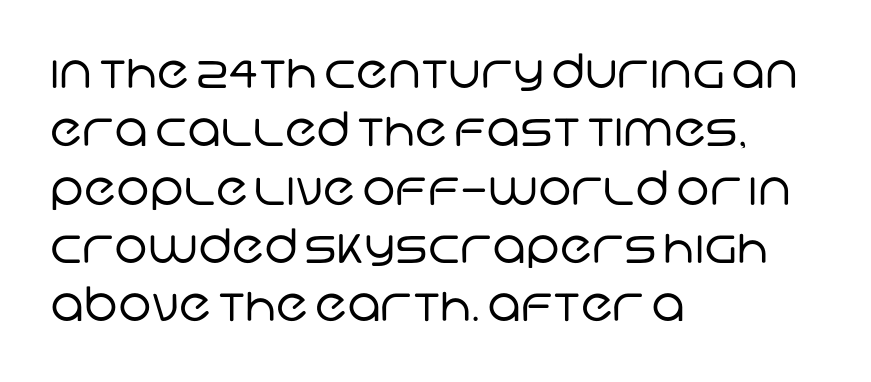
{"serif": "no", "bold": "no", "weight": "regular", "width": "normal", "stroke_contrast": "low", "x_height": "large", "monospaced": "no", "underline": "no", "align": "left", "line_spacing_ratio": 1.24, "letter_spacing": "normal", "letter_spacing_em": 0.0, "glyph_px": 47}
